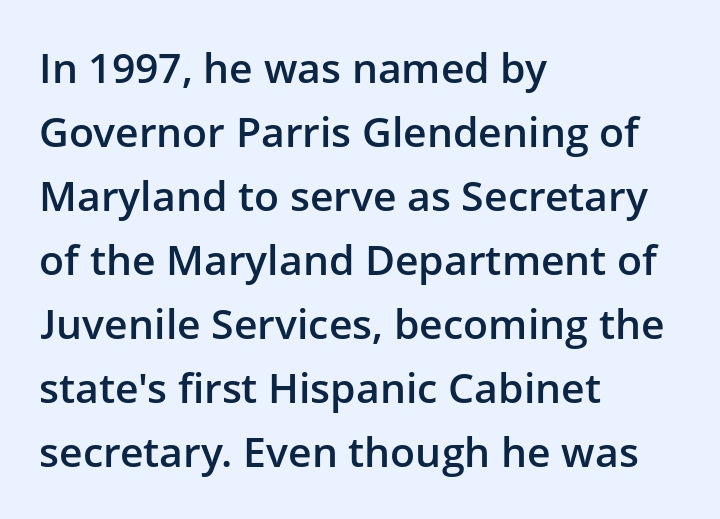
A bit beefed up — I'd call it semibold rather than bold. The compositor pushed each line to the left boundary. Style check: upright. Beneath every word, the page is bare. This sample uses plain, unmodified letter spacing.
